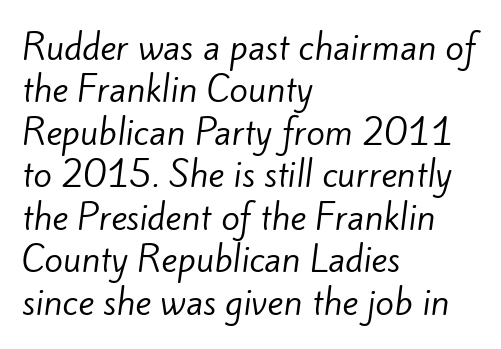
{"serif": "no", "bold": "no", "weight": "regular", "width": "normal", "stroke_contrast": "low", "x_height": "small", "monospaced": "no", "underline": "no", "align": "left", "line_spacing": "normal", "line_spacing_ratio": 1.25, "letter_spacing": "normal", "letter_spacing_em": 0.0, "glyph_px": 34}
